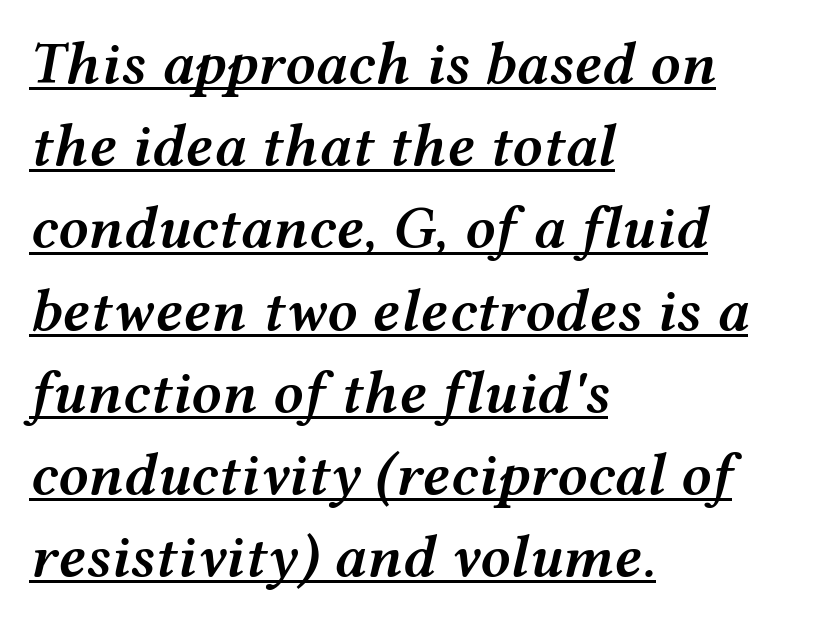
The image shows 60 px semibold, wide type, italic (leaning right); set left-aligned, normal line spacing (1.37x), normal letter spacing, underlined; medium stroke contrast and a medium x-height.
